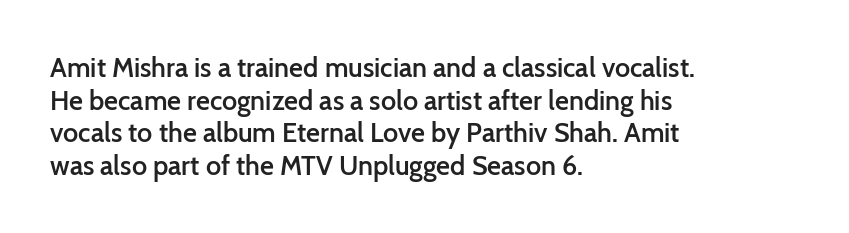
The rendering uses a semibold face; strokes are thickened but not to full bold. Inter-character spacing is left at the font's built-in metrics. Quick note: not italic, upright. Which margin do the lines hug? The left one — the right edge is uneven.
